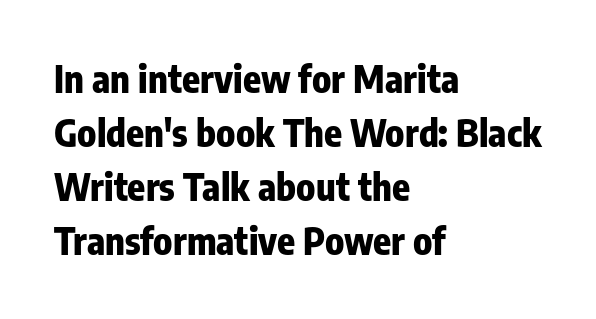
Q: Is the text bold? A: Yes.
Q: Is the text italic (slanted)? A: No, it is upright.
Q: Is the typeface a serif or a sans-serif typeface? A: Sans-serif.
Q: Is the text underlined? A: No.
Q: How is the paragraph aligned? A: Left-aligned.
Q: Is the spacing between letters normal or unusually wide? A: Normal.
Q: Is the spacing between lines tight, normal or loose? A: Normal.
Q: Width (condensed, normal, or wide)? A: Condensed.
Q: Stroke contrast? A: Low.
Q: x-height? A: Medium.
Q: Monospaced? A: No.
